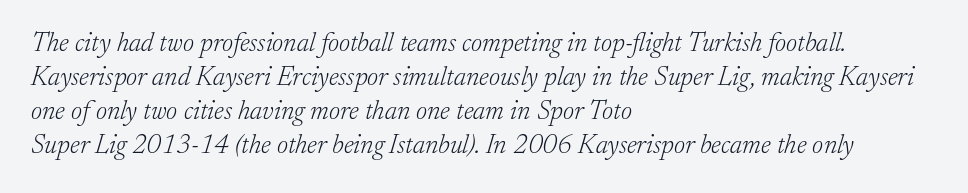
Q: Is the text bold? A: No.
Q: Is the text italic (slanted)? A: Yes, it leans right by about 17 degrees.
Q: Is the text underlined? A: No.
Q: How is the paragraph aligned? A: Left-aligned.
Q: Is the spacing between letters normal or unusually wide? A: Normal.
Q: Is the spacing between lines tight, normal or loose? A: Normal.
